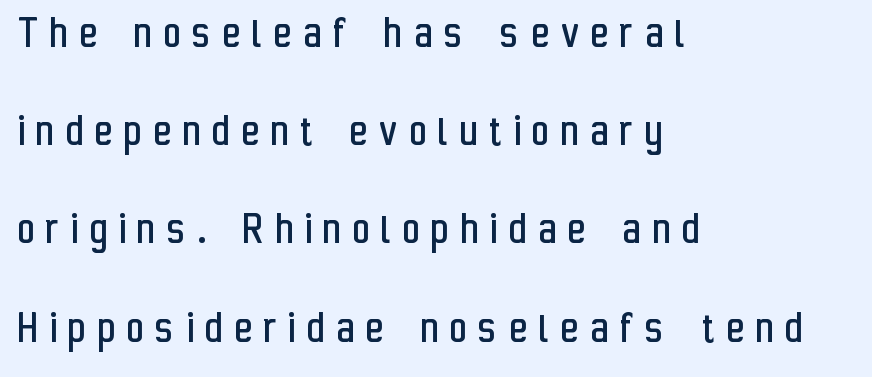
{"serif": "no", "italic": "no", "bold": "no", "weight": "regular", "width": "condensed", "stroke_contrast": "low", "x_height": "medium", "monospaced": "no", "underline": "no", "align": "left", "line_spacing": "loose", "line_spacing_ratio": 2.09, "letter_spacing": "wide", "letter_spacing_em": 0.26, "glyph_px": 47}
